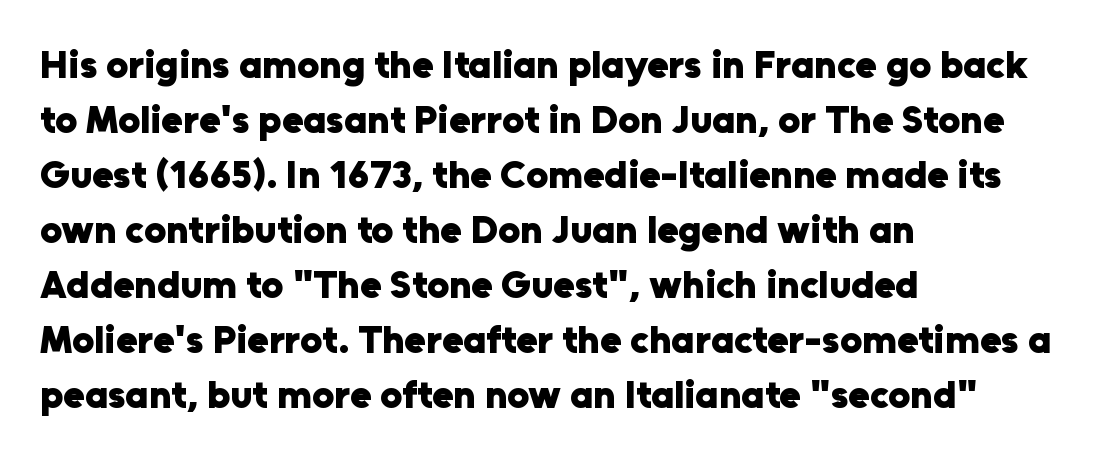
{"serif": "no", "italic": "no", "bold": "yes", "weight": "heavy", "width": "normal", "stroke_contrast": "low", "x_height": "medium", "monospaced": "no", "underline": "no", "align": "left", "line_spacing": "normal", "line_spacing_ratio": 1.41, "letter_spacing": "normal", "letter_spacing_em": 0.0, "glyph_px": 39}
